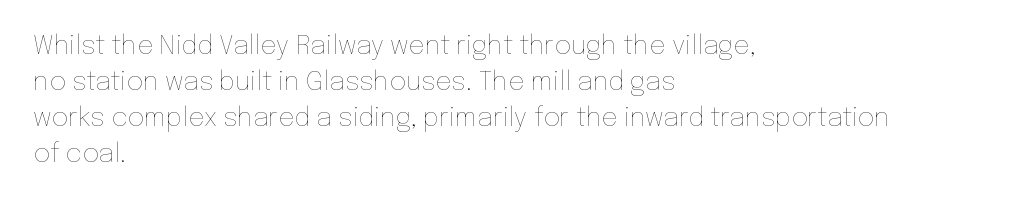
Teacher's note: observe the even left margin — that is flush-left alignment. Students, note that the glyphs here touch the page at normal intervals. Do the letters lean? They stand straight. Descenders hang freely into open space. Stem width sits at or under what a default text font uses.
